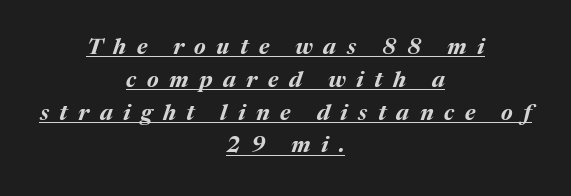
{"italic": "yes", "lean": "right", "slant_degrees": 17, "bold": "yes", "underline": "yes", "align": "center", "line_spacing": "normal", "line_spacing_ratio": 1.49, "letter_spacing": "wide", "letter_spacing_em": 0.48, "glyph_px": 22}
